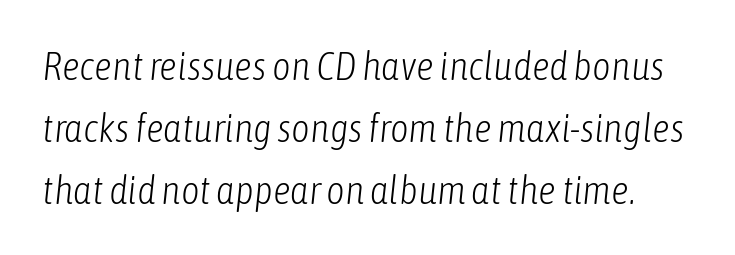
{"italic": "yes", "lean": "right", "slant_degrees": 6, "bold": "no", "weight": "light", "width": "condensed", "stroke_contrast": "low", "x_height": "medium", "monospaced": "no", "underline": "no", "line_spacing": "normal", "line_spacing_ratio": 1.55, "letter_spacing": "normal", "letter_spacing_em": 0.0, "glyph_px": 40}
